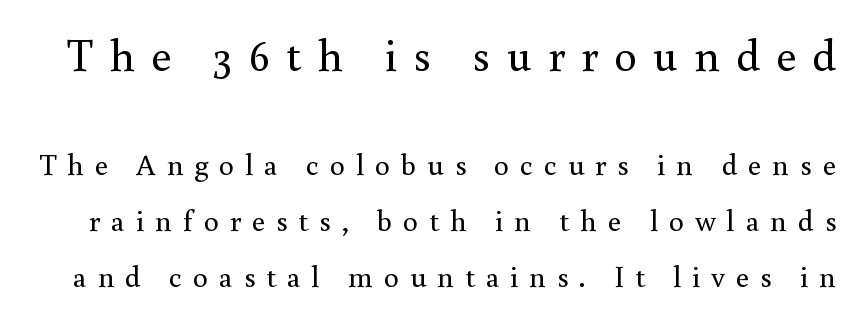
{"serif": "yes", "italic": "no", "bold": "no", "weight": "regular", "width": "normal", "x_height": "small", "monospaced": "no", "underline": "no", "line_spacing_ratio": 1.87, "letter_spacing": "wide", "letter_spacing_em": 0.36, "larger_block": "first", "size_ratio": 1.5, "glyph_px": 45}
